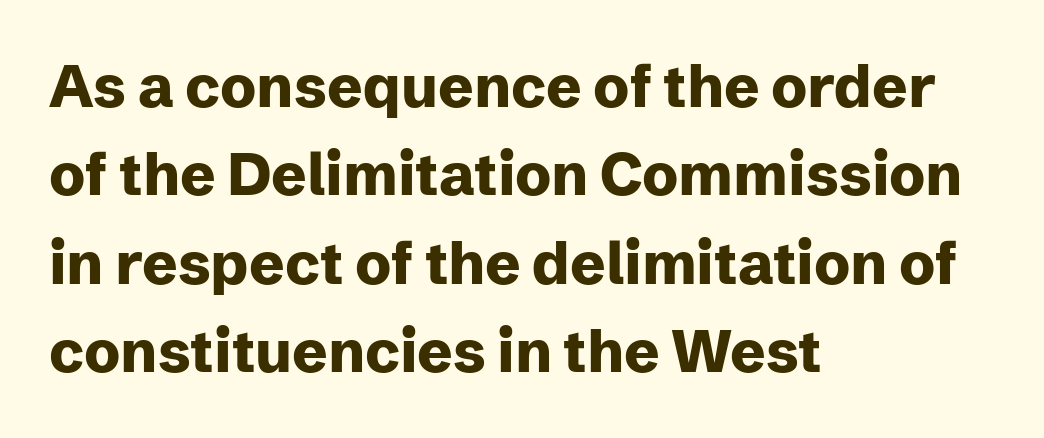
The image shows 59 px heavy sans-serif type, upright; set left-aligned, normal line spacing (1.5x), normal letter spacing, not underlined; low stroke contrast and a medium x-height.
